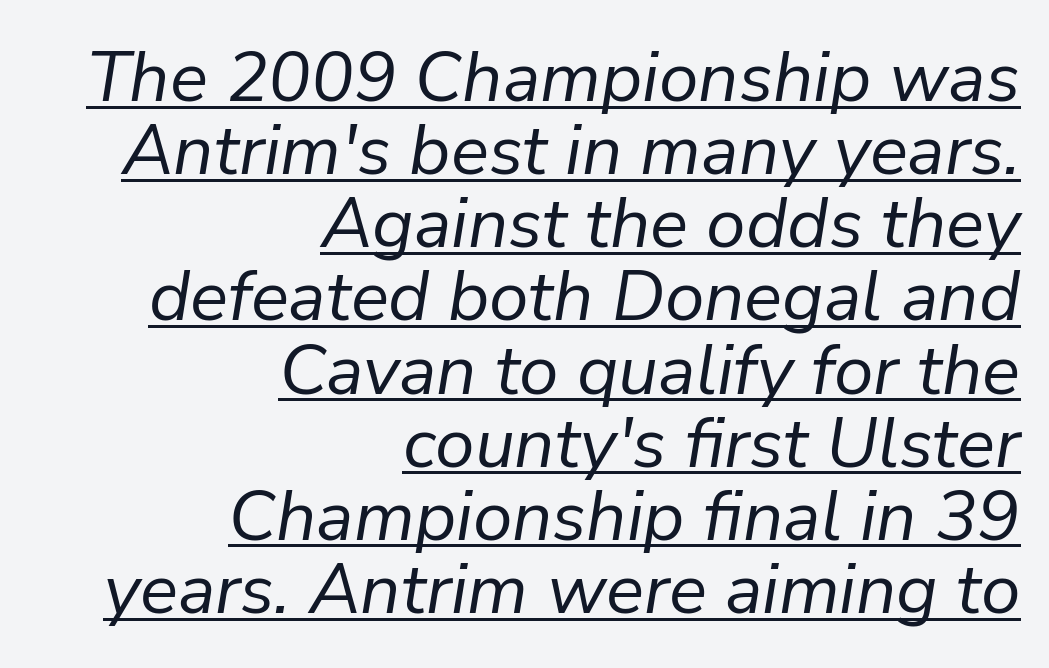
The image shows 71 px regular-weight type, italic (leaning right); set right-aligned, tight line spacing (1.03x), normal letter spacing, underlined; low stroke contrast and a medium x-height.
